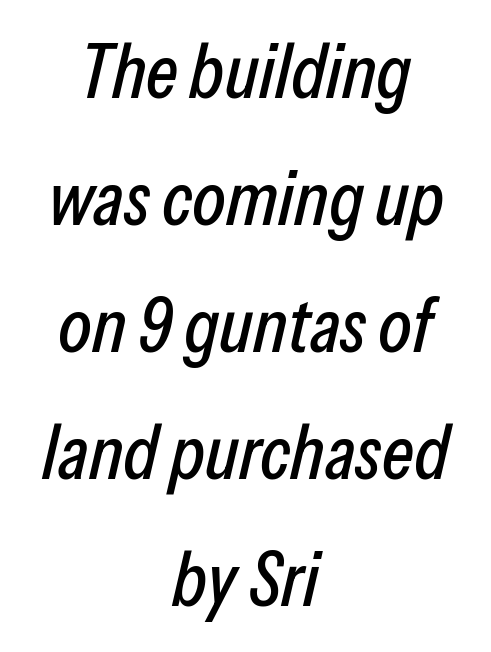
Q: Is the text italic (slanted)? A: Yes, it leans right by about 13 degrees.
Q: Is the text underlined? A: No.
Q: How is the paragraph aligned? A: Centered.
Q: Is the spacing between letters normal or unusually wide? A: Normal.
Q: Is the spacing between lines tight, normal or loose? A: Normal.
Q: Width (condensed, normal, or wide)? A: Condensed.
Q: Stroke contrast? A: Low.
Q: x-height? A: Medium.
Q: Monospaced? A: No.
